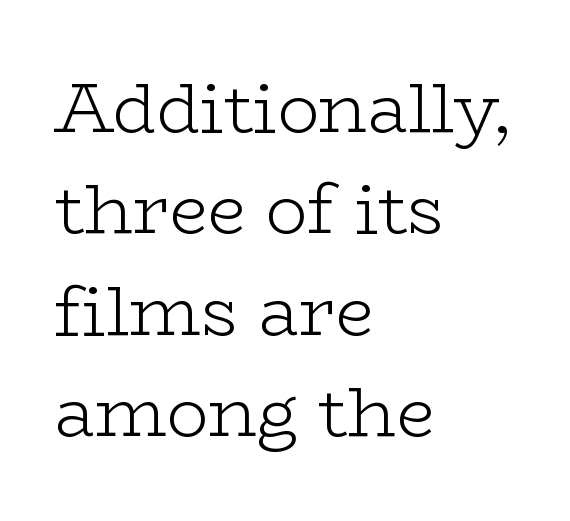
Q: Is the text bold? A: No.
Q: Is the text italic (slanted)? A: No, it is upright.
Q: Is the typeface a serif or a sans-serif typeface? A: Serif.
Q: Is the text underlined? A: No.
Q: How is the paragraph aligned? A: Left-aligned.
Q: Is the spacing between letters normal or unusually wide? A: Normal.
Q: Is the spacing between lines tight, normal or loose? A: Normal.
Q: Width (condensed, normal, or wide)? A: Wide.
Q: Stroke contrast? A: Low.
Q: x-height? A: Medium.
Q: Monospaced? A: No.
